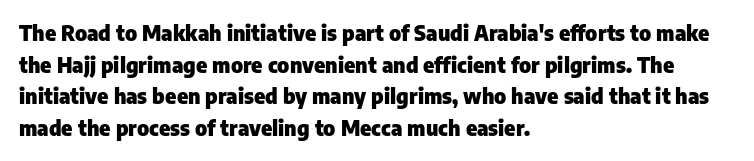
{"italic": "no", "bold": "yes", "underline": "no", "align": "left", "line_spacing": "normal", "line_spacing_ratio": 1.51, "letter_spacing": "normal", "letter_spacing_em": 0.0, "glyph_px": 21}
